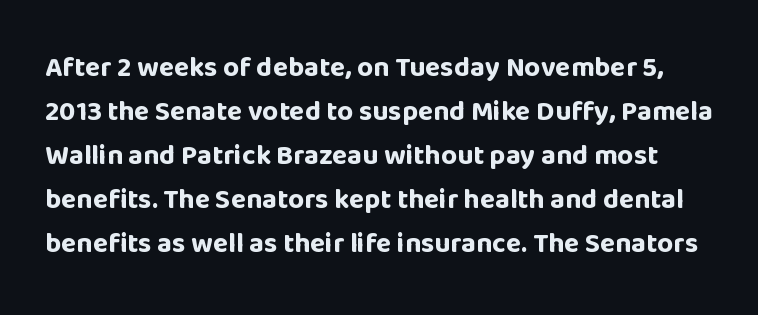
Stroke thickness is high; the sample reads as a true bold. The passage shown is typeset with a sans-serif family. The area under the type is left untouched. The designer left line spacing at the default.
